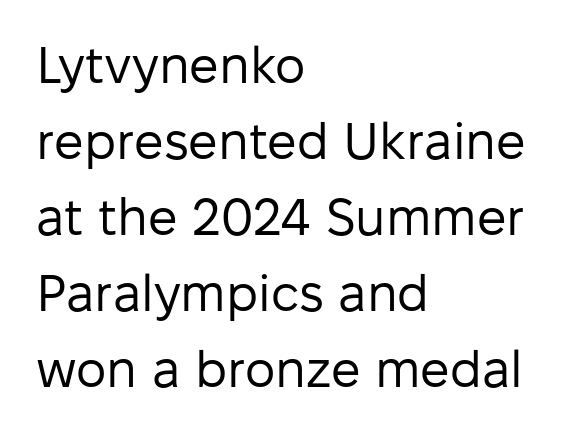
Q: Is the text bold? A: No.
Q: Is the text italic (slanted)? A: No, it is upright.
Q: Is the typeface a serif or a sans-serif typeface? A: Sans-serif.
Q: Is the text underlined? A: No.
Q: How is the paragraph aligned? A: Left-aligned.
Q: Is the spacing between letters normal or unusually wide? A: Normal.
Q: Is the spacing between lines tight, normal or loose? A: Normal.
Q: Width (condensed, normal, or wide)? A: Normal.
Q: Stroke contrast? A: Low.
Q: x-height? A: Medium.
Q: Monospaced? A: No.
